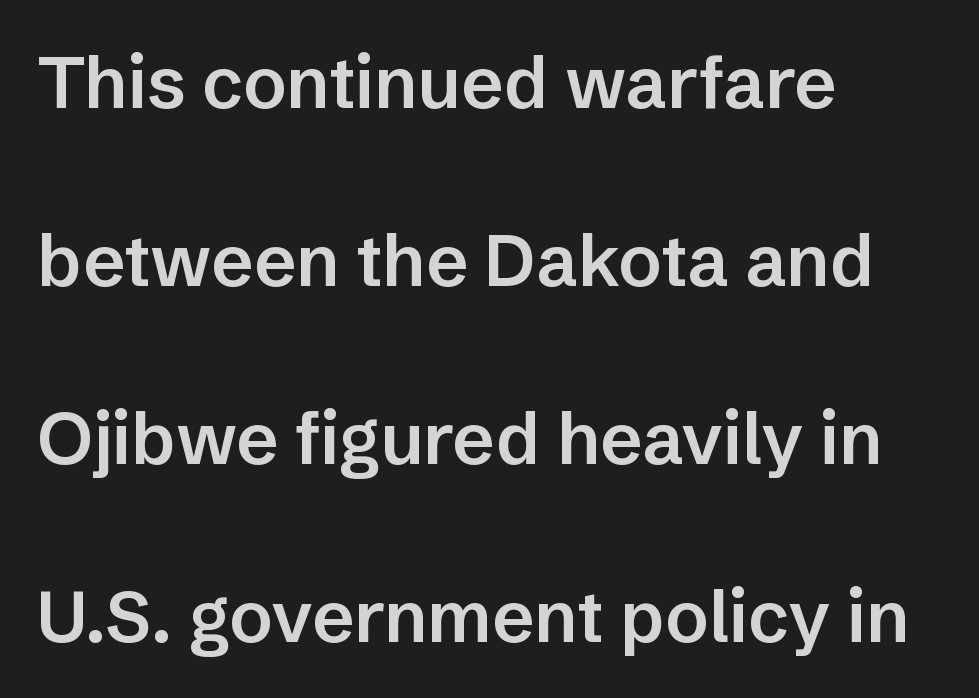
Q: Is the text bold? A: Semi-bold.
Q: Is the text italic (slanted)? A: No, it is upright.
Q: Is the typeface a serif or a sans-serif typeface? A: Sans-serif.
Q: Is the text underlined? A: No.
Q: How is the paragraph aligned? A: Left-aligned.
Q: Is the spacing between letters normal or unusually wide? A: Normal.
Q: Is the spacing between lines tight, normal or loose? A: Loose.
Q: Width (condensed, normal, or wide)? A: Normal.
Q: Stroke contrast? A: Low.
Q: x-height? A: Medium.
Q: Monospaced? A: No.
